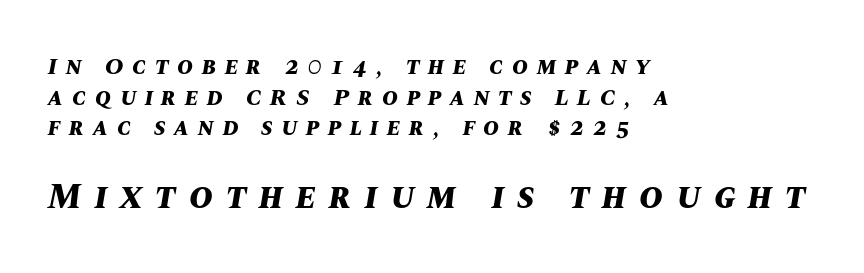
The image shows 36 px bold type, italic (leaning right); set left-aligned, normal line spacing (1.28x), unusually wide letter spacing (+0.36 em), not underlined; the second (bottom) block is 1.5x larger; medium stroke contrast and a large x-height.
